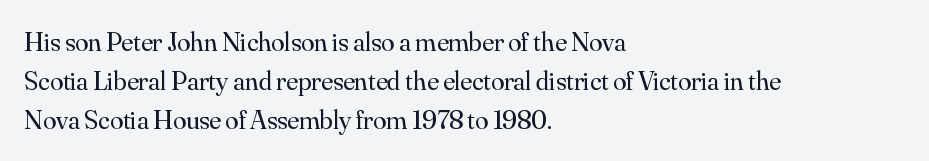
{"italic": "no", "bold": "no", "underline": "no", "align": "left", "line_spacing": "normal", "line_spacing_ratio": 1.45, "letter_spacing": "normal", "letter_spacing_em": 0.0, "glyph_px": 27}
